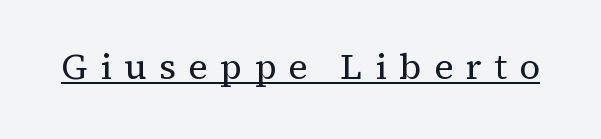
{"serif": "yes", "italic": "no", "bold": "no", "weight": "regular", "width": "normal", "stroke_contrast": "medium", "x_height": "medium", "monospaced": "no", "underline": "yes", "letter_spacing": "wide", "letter_spacing_em": 0.34, "glyph_px": 36}
